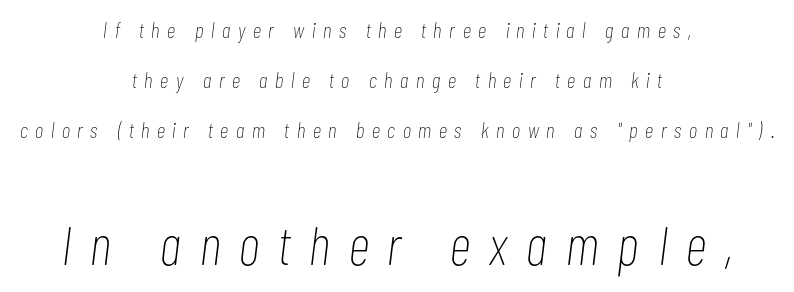
{"italic": "yes", "lean": "right", "slant_degrees": 7, "bold": "no", "weight": "thin", "width": "condensed", "stroke_contrast": "low", "x_height": "medium", "monospaced": "no", "underline": "no", "align": "center", "line_spacing": "loose", "line_spacing_ratio": 2.27, "letter_spacing": "wide", "letter_spacing_em": 0.35, "larger_block": "second", "size_ratio": 2.5, "glyph_px": 55}
